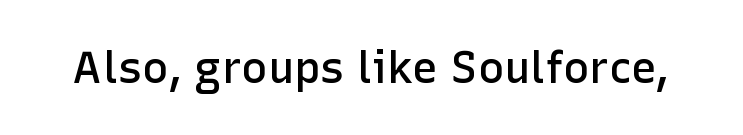
Q: Is the text bold? A: Semi-bold.
Q: Is the text italic (slanted)? A: No, it is upright.
Q: Is the typeface a serif or a sans-serif typeface? A: Sans-serif.
Q: Is the text underlined? A: No.
Q: Is the spacing between letters normal or unusually wide? A: Normal.
Q: Width (condensed, normal, or wide)? A: Normal.
Q: Stroke contrast? A: Low.
Q: x-height? A: Medium.
Q: Monospaced? A: No.
